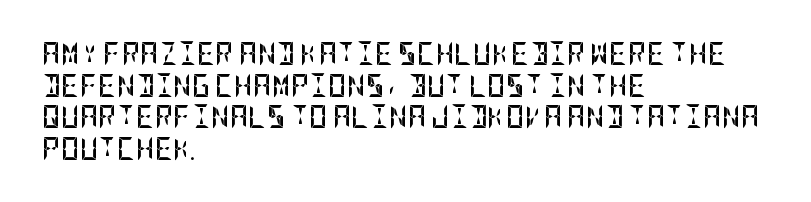
One glance says typical: line gaps are just what's usual. The letters stand upright; this is a roman face. These lines stack with their left ends in a neat column. Bold? Absolutely — the strokes are thick and heavy.
